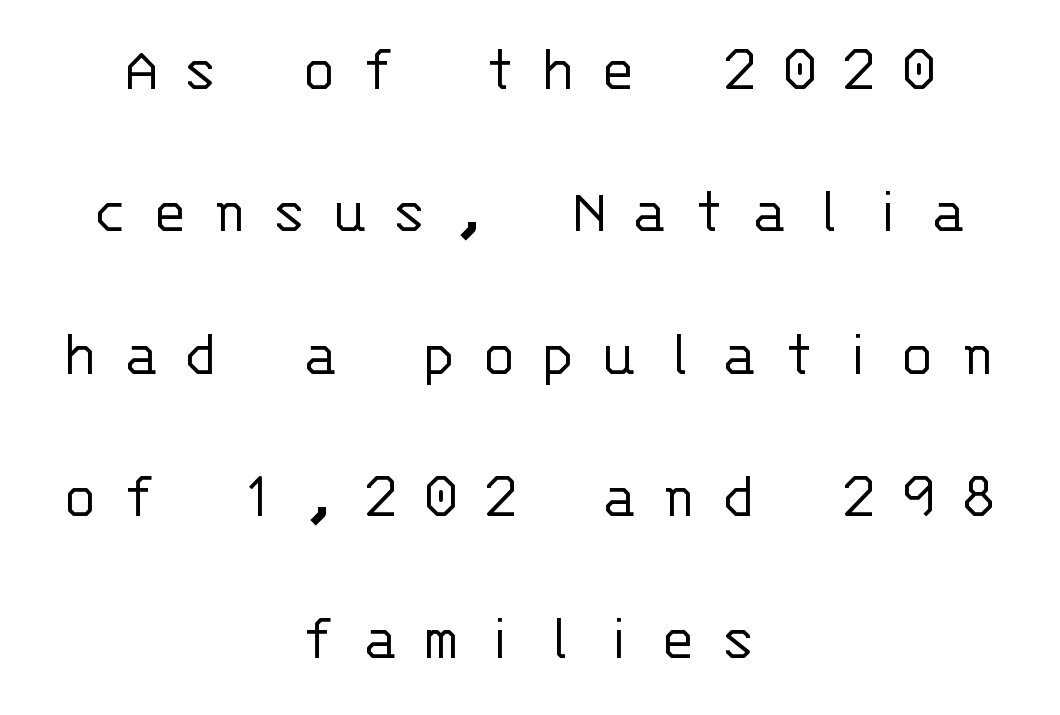
The image shows 65 px light sans-serif type, upright, monospaced; set centered, loose line spacing (2.19x), unusually wide letter spacing (+0.38 em), not underlined; low stroke contrast and a large x-height.
